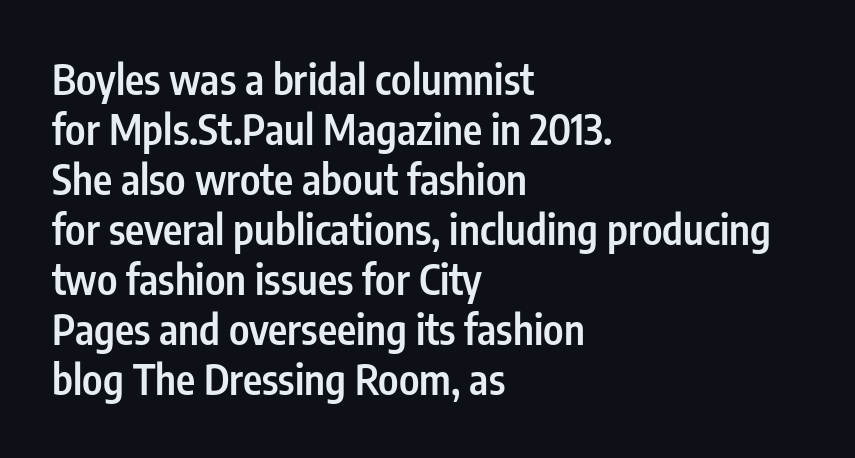
{"serif": "no", "italic": "no", "bold": "semi", "weight": "semibold", "width": "condensed", "stroke_contrast": "low", "x_height": "medium", "monospaced": "no", "underline": "no", "align": "left", "line_spacing_ratio": 1.22, "letter_spacing": "normal", "letter_spacing_em": 0.0, "glyph_px": 41}
